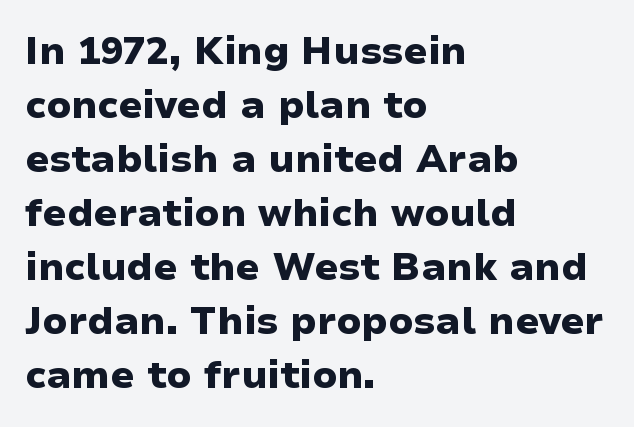
The image shows 38 px heavy, wide sans-serif type, upright; set left-aligned, normal line spacing (1.42x), normal letter spacing, not underlined; low stroke contrast and a medium x-height.
